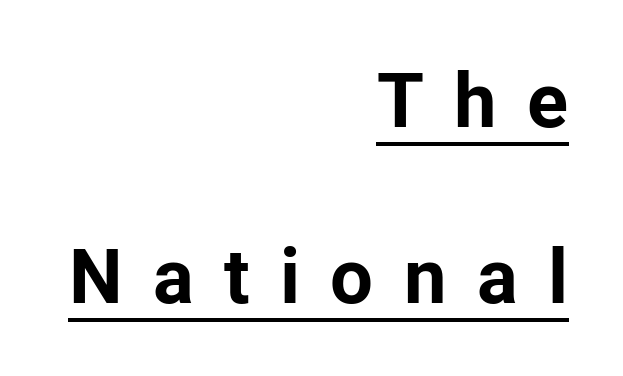
{"serif": "no", "italic": "no", "bold": "yes", "weight": "bold", "width": "normal", "stroke_contrast": "low", "x_height": "medium", "monospaced": "no", "underline": "yes", "align": "right", "line_spacing": "loose", "line_spacing_ratio": 2.31, "letter_spacing": "wide", "letter_spacing_em": 0.4, "glyph_px": 76}
